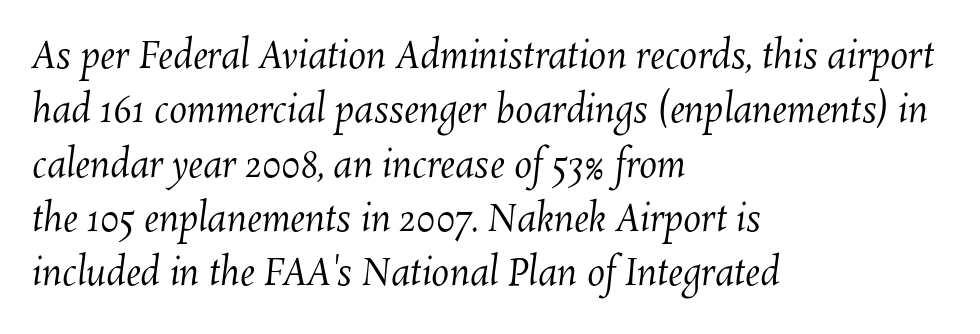
Q: Is the text bold? A: No.
Q: Is the text underlined? A: No.
Q: How is the paragraph aligned? A: Left-aligned.
Q: Is the spacing between letters normal or unusually wide? A: Normal.
Q: Is the spacing between lines tight, normal or loose? A: Normal.
Q: Width (condensed, normal, or wide)? A: Normal.
Q: Stroke contrast? A: Medium.
Q: x-height? A: Medium.
Q: Monospaced? A: No.
